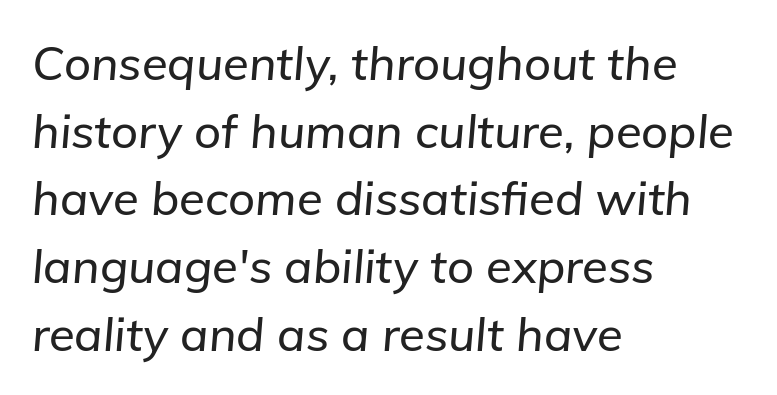
{"italic": "yes", "lean": "right", "slant_degrees": 5, "width": "normal", "stroke_contrast": "low", "x_height": "medium", "monospaced": "no", "underline": "no", "align": "left", "line_spacing": "normal", "line_spacing_ratio": 1.44, "letter_spacing": "normal", "letter_spacing_em": 0.0, "glyph_px": 47}
